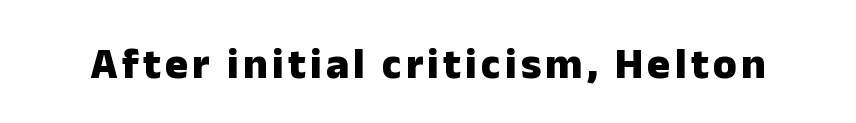
The image shows 43 px heavy sans-serif type, upright; set not underlined; low stroke contrast and a medium x-height.
